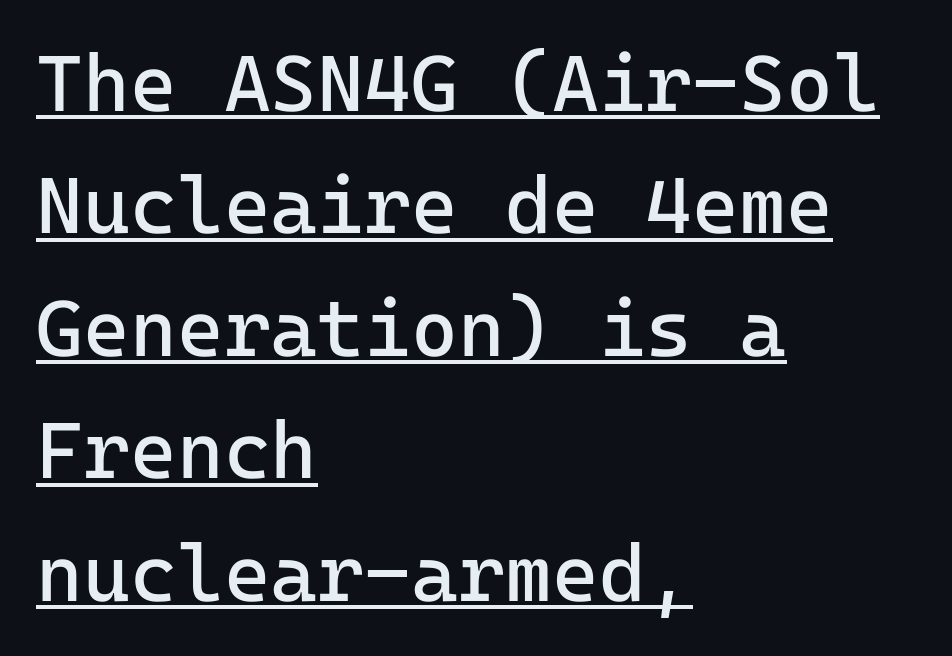
The image shows 80 px regular-weight sans-serif type, upright; set left-aligned, normal line spacing (1.53x), normal letter spacing, underlined; low stroke contrast and a medium x-height.
